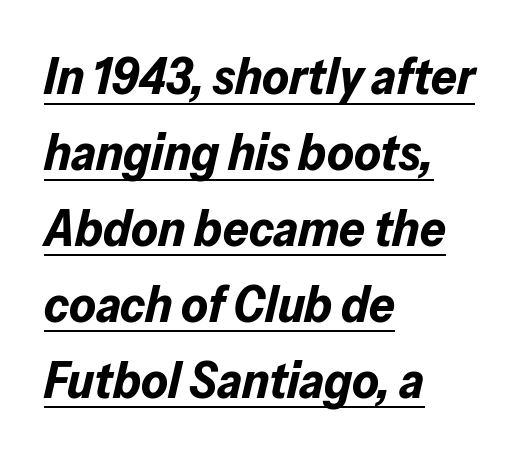
{"italic": "yes", "lean": "right", "slant_degrees": 13, "bold": "yes", "weight": "bold", "width": "normal", "stroke_contrast": "low", "x_height": "medium", "monospaced": "no", "underline": "yes", "align": "left", "line_spacing": "normal", "line_spacing_ratio": 1.49, "letter_spacing": "normal", "letter_spacing_em": 0.0, "glyph_px": 51}
